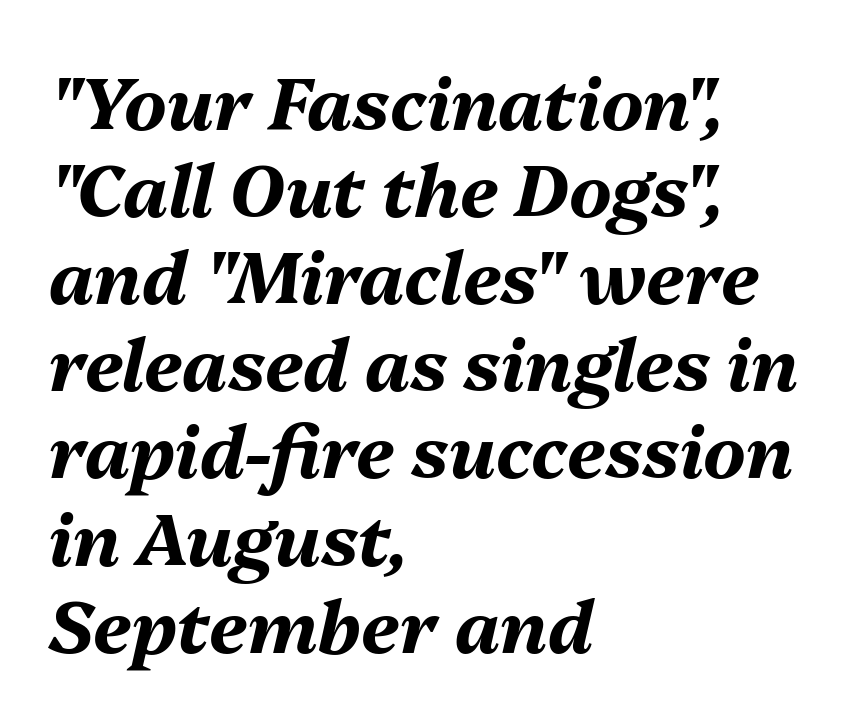
The image shows 72 px bold type, italic (leaning right); set left-aligned, line spacing 1.21x, normal letter spacing, not underlined; medium stroke contrast and a medium x-height.
